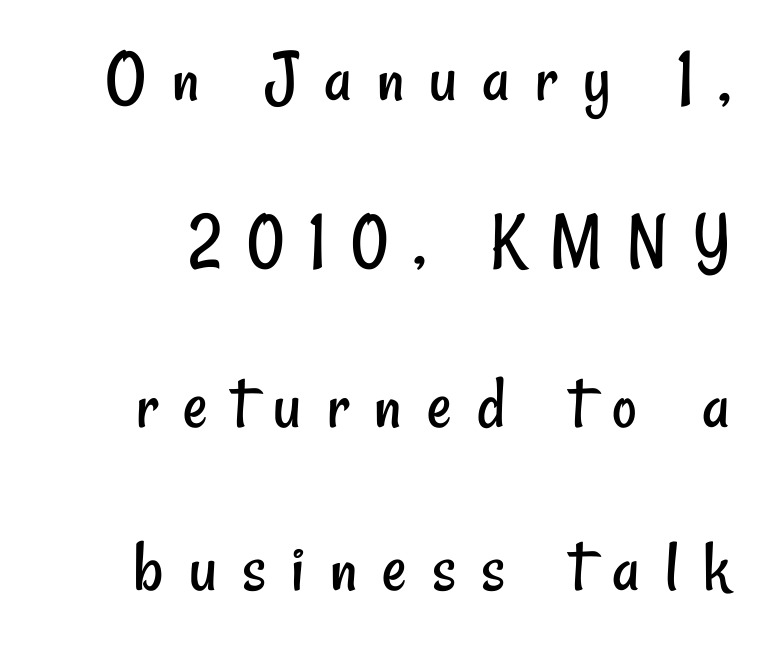
Q: Is the text bold? A: No.
Q: Is the typeface a serif or a sans-serif typeface? A: Sans-serif.
Q: Is the text underlined? A: No.
Q: Is the spacing between letters normal or unusually wide? A: Unusually wide.
Q: Is the spacing between lines tight, normal or loose? A: Loose.
Q: Width (condensed, normal, or wide)? A: Condensed.
Q: Stroke contrast? A: Low.
Q: x-height? A: Small.
Q: Monospaced? A: No.
